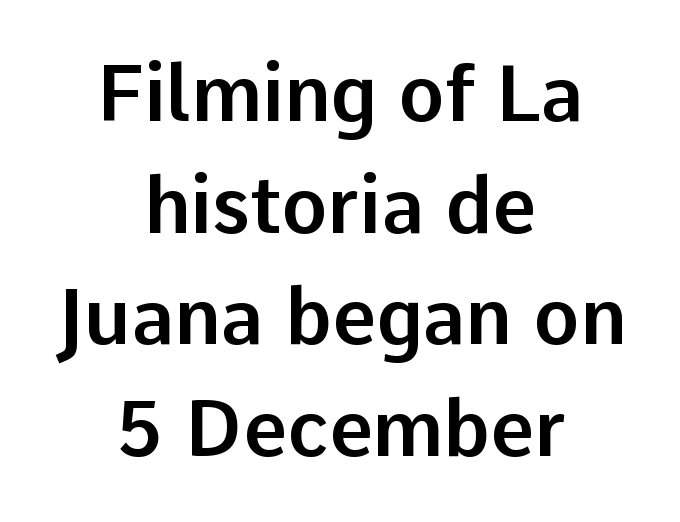
The image shows 77 px sans-serif type, upright; set centered, normal line spacing (1.45x), normal letter spacing, not underlined; low stroke contrast and a medium x-height.
